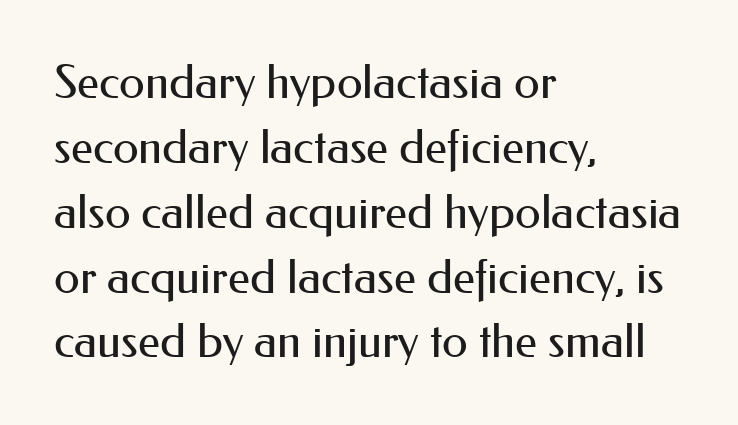
The image shows 47 px regular-weight sans-serif type, upright; set left-aligned, normal line spacing (1.38x), normal letter spacing, not underlined; medium stroke contrast and a small x-height.
